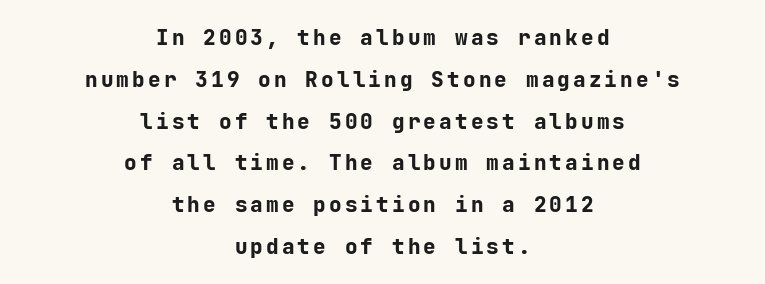
Q: Is the text bold? A: Yes.
Q: Is the text italic (slanted)? A: No, it is upright.
Q: Is the text underlined? A: No.
Q: How is the paragraph aligned? A: Centered.
Q: Is the spacing between lines tight, normal or loose? A: Loose.
